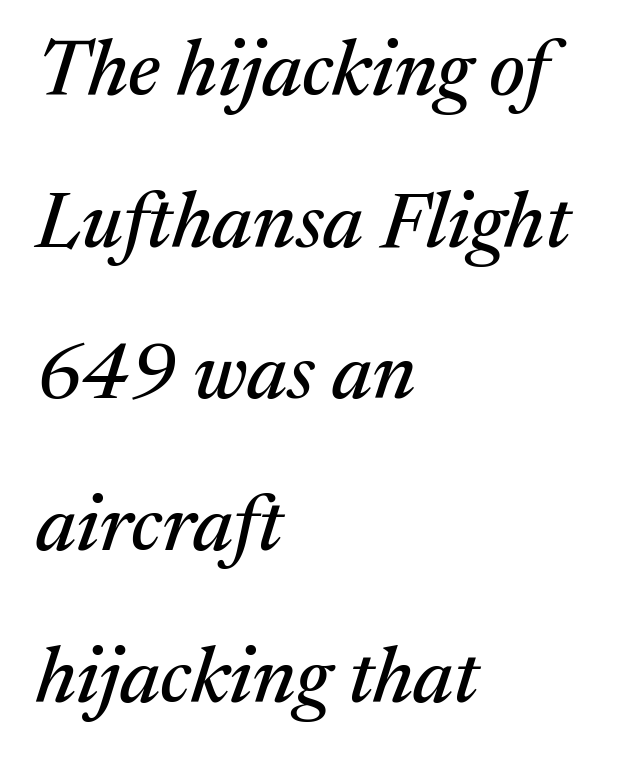
Note the varied advance widths — an 'i' is clearly narrower than an 'm'. You could call the tracking neutral — neither tight nor loose. The whole block is typeset with a tilt. Vertical spacing — loose. Yep, those are serifs on the letters. Line beginnings align vertically; line endings do not.
